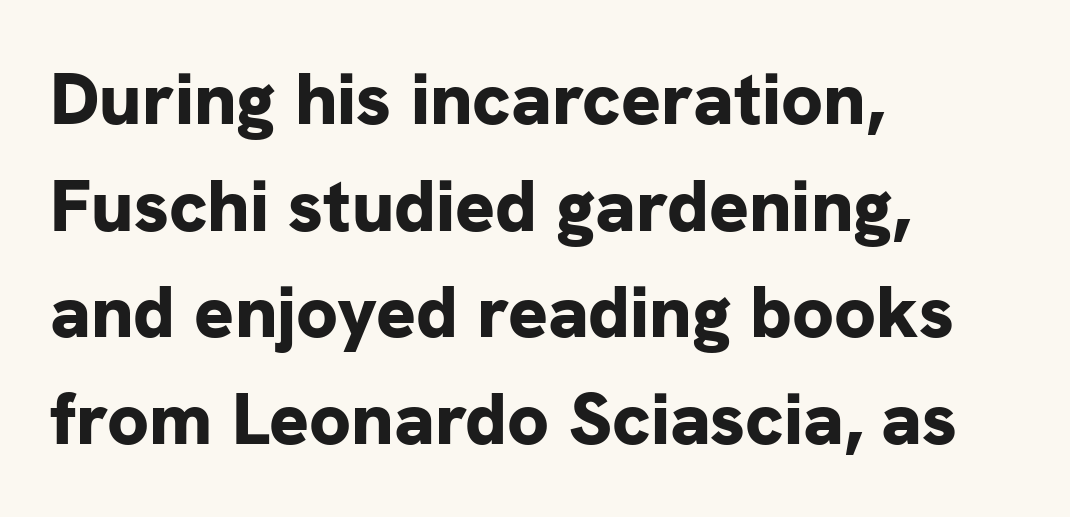
You'd pick this weight for a headline — it's a proper bold. Letter spacing: default. Casual observation: everything's shoved over to the left. These lines were composed using upright roman letters.
